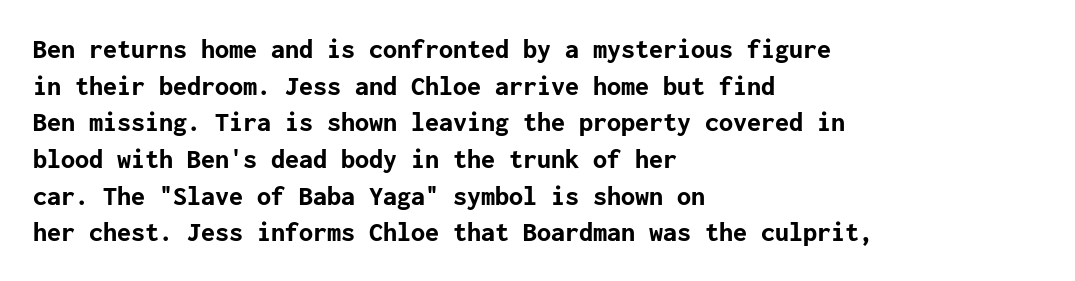
The image shows 28 px bold sans-serif type, upright; set left-aligned, normal line spacing (1.31x), normal letter spacing, not underlined; low stroke contrast and a medium x-height.
